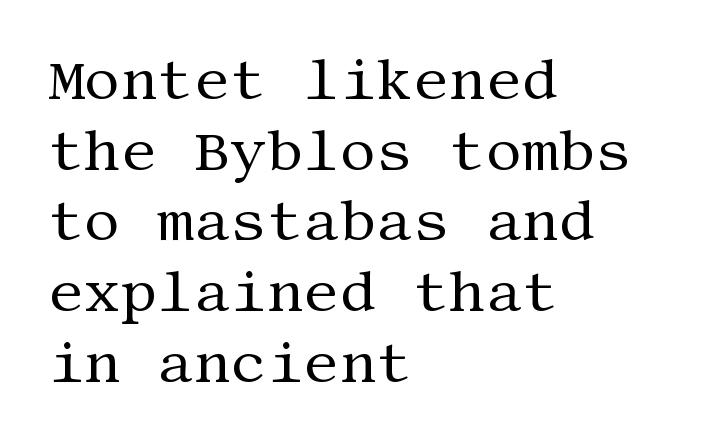
The image shows 57 px regular-weight serif type, upright; set left-aligned, line spacing 1.24x, normal letter spacing, not underlined; medium stroke contrast and a large x-height.
